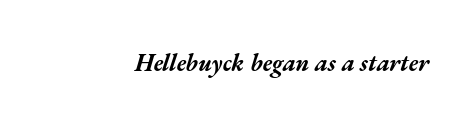
Q: Is the text bold? A: Yes.
Q: Is the text italic (slanted)? A: Yes, it leans right by about 17 degrees.
Q: Is the text underlined? A: No.
Q: Is the spacing between letters normal or unusually wide? A: Normal.
